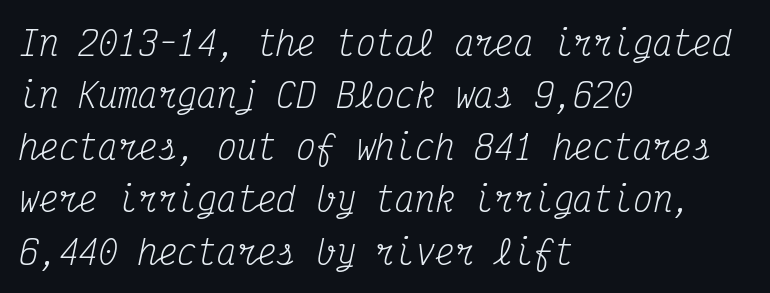
The image shows 33 px regular-weight, condensed serif type, italic (leaning right), monospaced; set left-aligned, normal line spacing (1.58x), normal letter spacing, not underlined; medium stroke contrast and a medium x-height.
